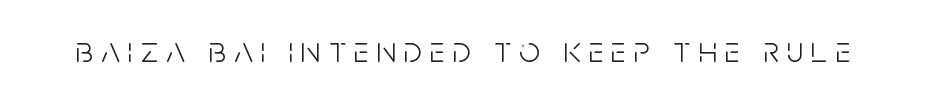
The image shows 37 px light, condensed sans-serif type, upright; set unusually wide letter spacing (+0.22 em), not underlined; low stroke contrast and a large x-height.
